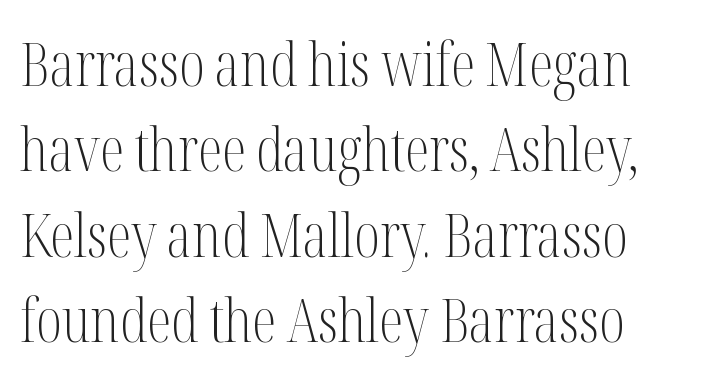
Q: Is the text bold? A: No.
Q: Is the text italic (slanted)? A: No, it is upright.
Q: Is the typeface a serif or a sans-serif typeface? A: Serif.
Q: Is the text underlined? A: No.
Q: Is the spacing between letters normal or unusually wide? A: Normal.
Q: Is the spacing between lines tight, normal or loose? A: Normal.
Q: Width (condensed, normal, or wide)? A: Condensed.
Q: Stroke contrast? A: Medium.
Q: x-height? A: Medium.
Q: Monospaced? A: No.
